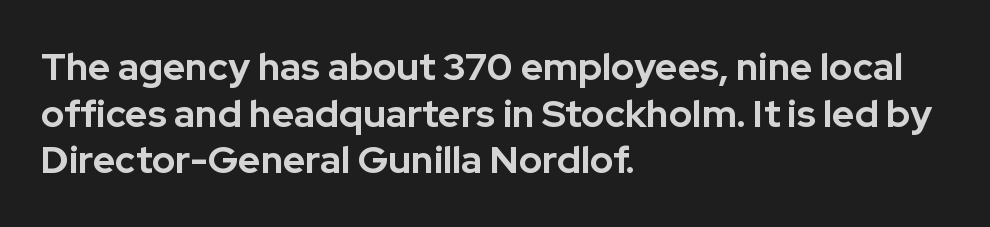
Q: Is the text bold? A: Yes.
Q: Is the text italic (slanted)? A: No, it is upright.
Q: Is the typeface a serif or a sans-serif typeface? A: Sans-serif.
Q: Is the text underlined? A: No.
Q: How is the paragraph aligned? A: Left-aligned.
Q: Is the spacing between letters normal or unusually wide? A: Normal.
Q: Width (condensed, normal, or wide)? A: Normal.
Q: Stroke contrast? A: Low.
Q: x-height? A: Medium.
Q: Monospaced? A: No.
